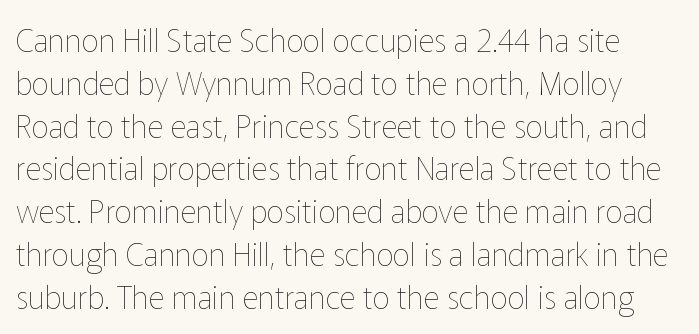
Unmarked baselines from the first word to the last. Proportional: the letters do not fall into vertical columns. The font sits on the lighter half of the weight spectrum, regular included. Quick note: interline space is typical. Look at the tracking — it's just the regular setting, nothing added.
